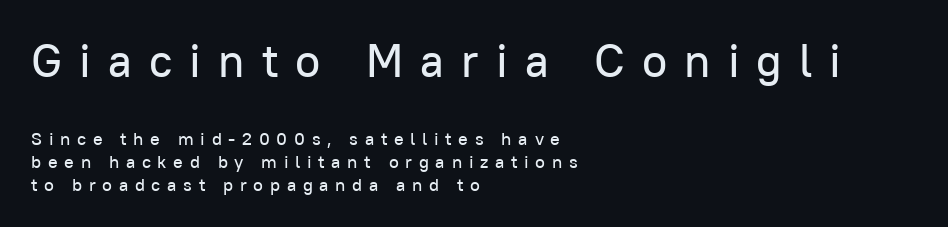
{"serif": "no", "italic": "no", "width": "normal", "stroke_contrast": "low", "x_height": "medium", "monospaced": "no", "underline": "no", "align": "left", "line_spacing": "normal", "line_spacing_ratio": 1.28, "letter_spacing": "wide", "letter_spacing_em": 0.37, "larger_block": "first", "size_ratio": 2.56, "glyph_px": 46}
